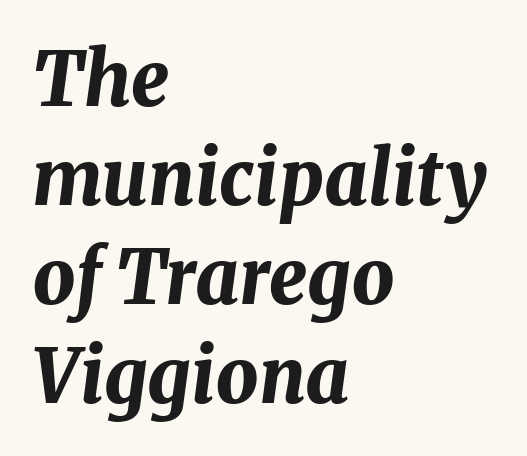
{"italic": "yes", "lean": "right", "slant_degrees": 8, "bold": "yes", "weight": "bold", "width": "normal", "stroke_contrast": "medium", "x_height": "medium", "monospaced": "no", "underline": "no", "align": "left", "line_spacing": "normal", "line_spacing_ratio": 1.32, "letter_spacing": "normal", "letter_spacing_em": 0.0, "glyph_px": 75}
